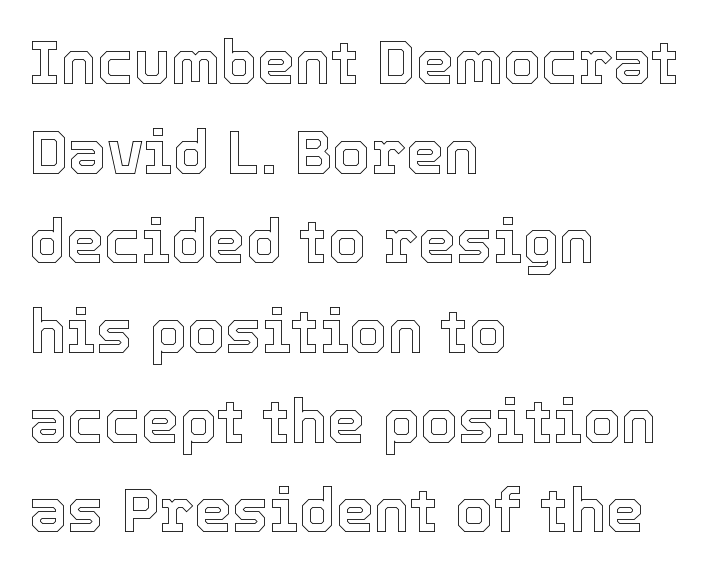
The space between consecutive lines is moderate. In terms of letterspacing, this is plain default setting. The letters stand straight up with perfectly vertical stems. Compared with a centered layout, this one pins lines to the left instead.
